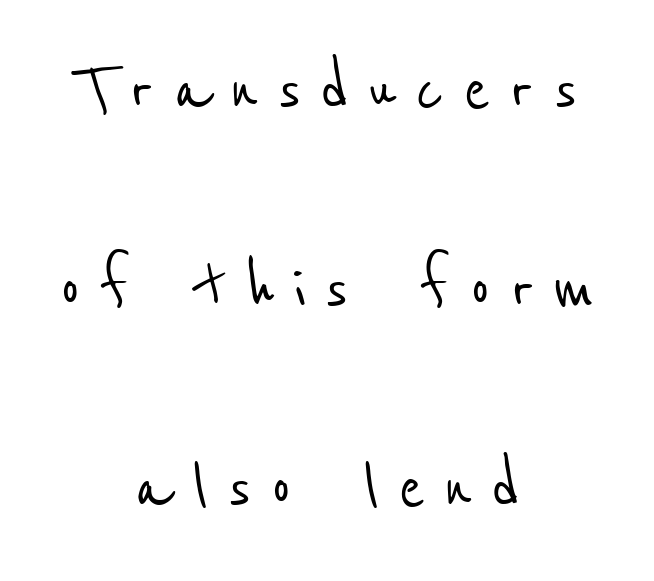
The image shows 80 px condensed sans-serif type; set centered, loose line spacing (2.49x), unusually wide letter spacing (+0.23 em), not underlined; low stroke contrast and a medium x-height.
